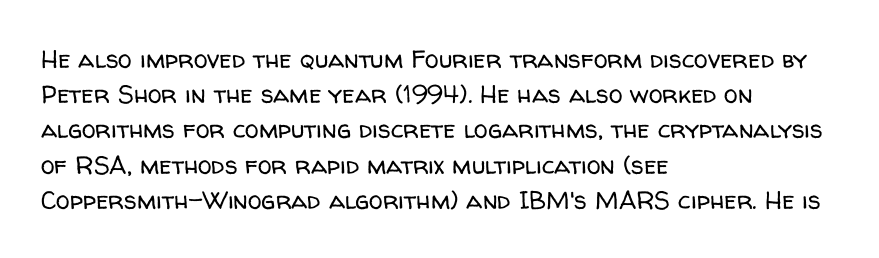
Weight: not bold — regular or lighter. Summary of vertical rhythm: regular, with standard interline spacing. Italic? Not at all — the glyphs are vertical. Words appear dense and cohesive because spacing is normal. Glance below the letters and you will spot only blank space.
